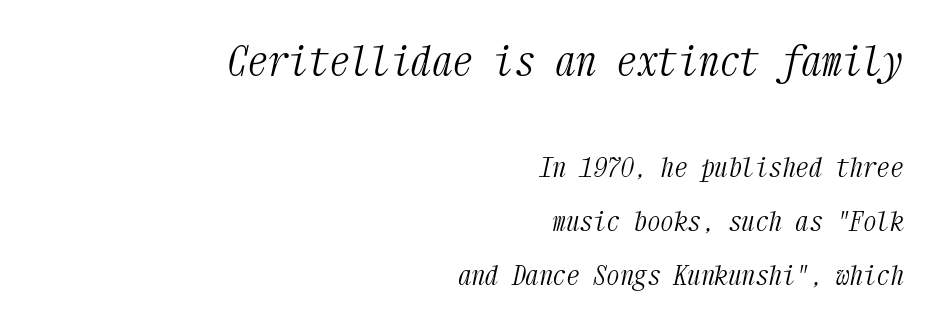
The image shows 41 px light, condensed serif type, italic (leaning right), monospaced; set right-aligned, loose line spacing (1.99x), normal letter spacing, not underlined; the first (top) block is 1.52x larger; medium stroke contrast and a medium x-height.
